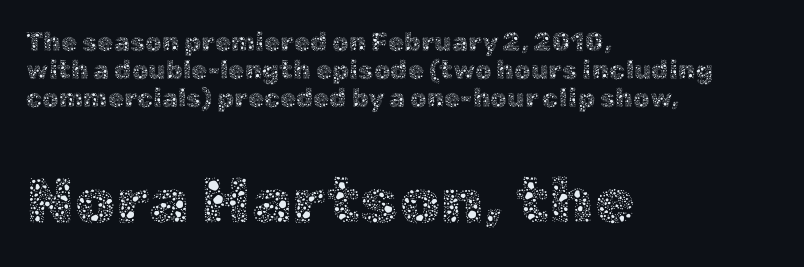
The image shows 65 px thin type, upright; set left-aligned, tight line spacing (1.08x), normal letter spacing, not underlined; the second (bottom) block is 2.5x larger; a medium x-height.
